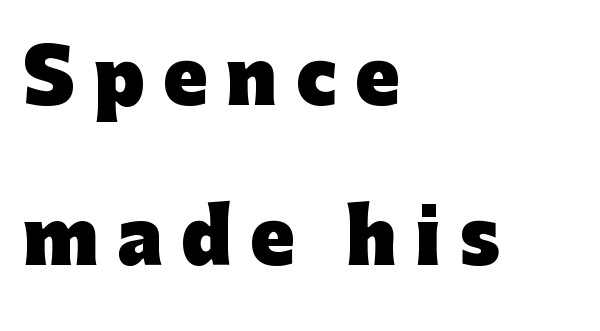
The image shows 73 px heavy sans-serif type, upright; set left-aligned, loose line spacing (2.19x), unusually wide letter spacing (+0.25 em), not underlined; low stroke contrast and a medium x-height.
